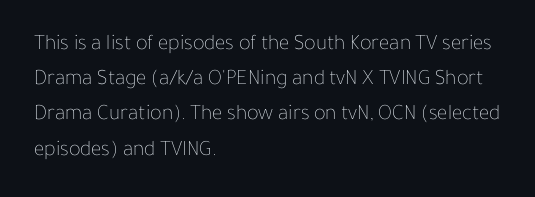
Q: Is the text bold? A: No.
Q: Is the text italic (slanted)? A: No, it is upright.
Q: Is the text underlined? A: No.
Q: How is the paragraph aligned? A: Left-aligned.
Q: Is the spacing between letters normal or unusually wide? A: Normal.
Q: Is the spacing between lines tight, normal or loose? A: Normal.
